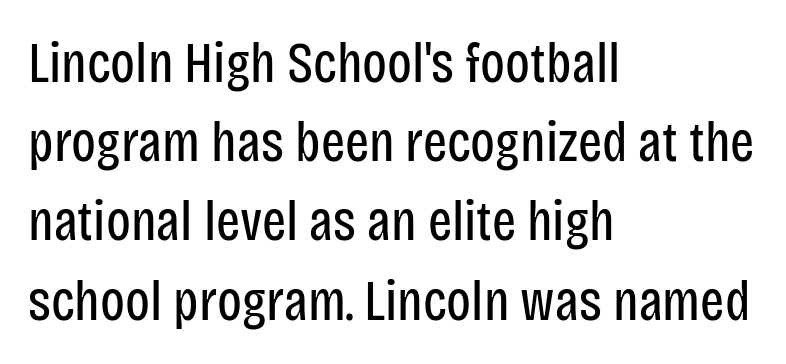
{"serif": "no", "italic": "no", "bold": "no", "weight": "regular", "width": "condensed", "stroke_contrast": "low", "x_height": "large", "monospaced": "no", "underline": "no", "align": "left", "line_spacing": "normal", "line_spacing_ratio": 1.39, "letter_spacing": "normal", "letter_spacing_em": 0.0, "glyph_px": 57}
